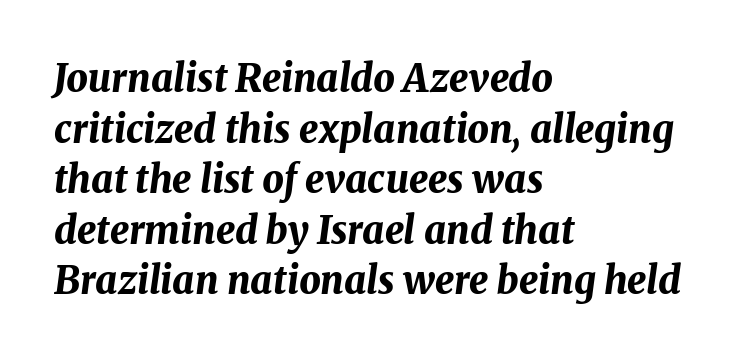
Q: Is the text bold? A: Yes.
Q: Is the text italic (slanted)? A: Yes, it leans right by about 8 degrees.
Q: Is the text underlined? A: No.
Q: How is the paragraph aligned? A: Left-aligned.
Q: Is the spacing between letters normal or unusually wide? A: Normal.
Q: Is the spacing between lines tight, normal or loose? A: Normal.
Q: Width (condensed, normal, or wide)? A: Normal.
Q: Stroke contrast? A: Medium.
Q: x-height? A: Medium.
Q: Monospaced? A: No.
